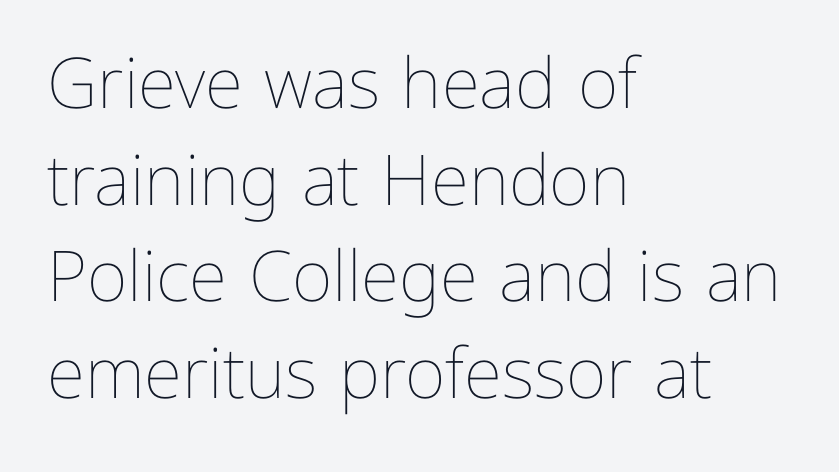
The letters stand upright; this is a roman face. The space beneath each line is pristine and unruled. These lines are rendered in a variable-pitch font. Line spacing here is normal.
